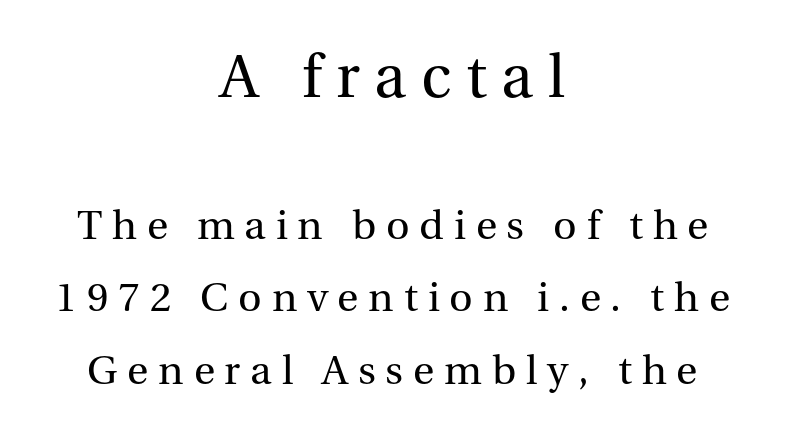
Casual observation: everything's sitting right in the middle. Weight: in the light-to-regular range. The text was rendered using a seriffed face with decorative stroke endings. Italic: no, the glyphs are upright roman.
